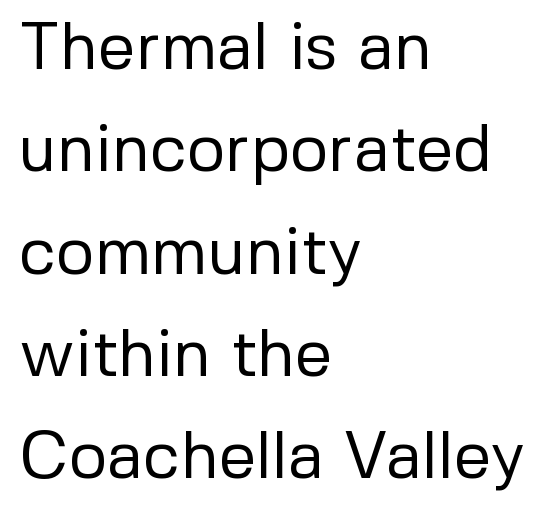
The image shows 66 px regular-weight sans-serif type, upright; set left-aligned, normal line spacing (1.55x), normal letter spacing, not underlined; low stroke contrast and a medium x-height.
